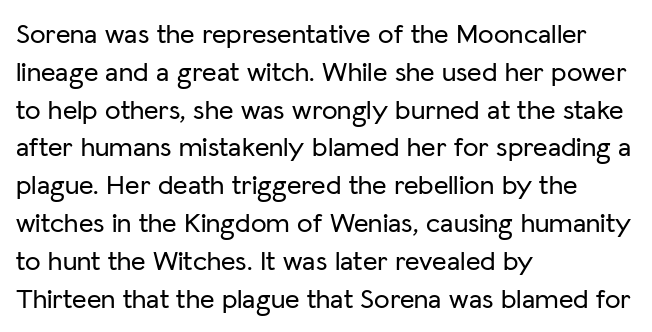
{"serif": "no", "italic": "no", "width": "normal", "stroke_contrast": "low", "x_height": "medium", "monospaced": "no", "underline": "no", "align": "left", "line_spacing": "normal", "line_spacing_ratio": 1.35, "letter_spacing": "normal", "letter_spacing_em": 0.0, "glyph_px": 28}
